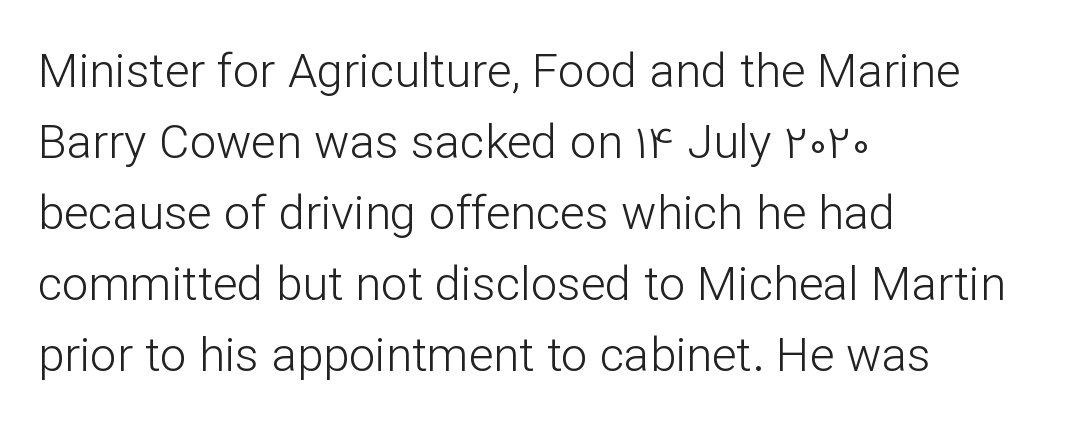
The image shows 47 px light sans-serif type, upright; set left-aligned, normal line spacing (1.51x), normal letter spacing, not underlined; low stroke contrast and a medium x-height.
